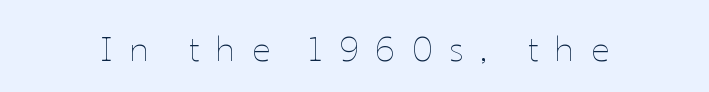
The image shows 35 px thin type, upright; set unusually wide letter spacing (+0.47 em), not underlined; low stroke contrast and a medium x-height.
